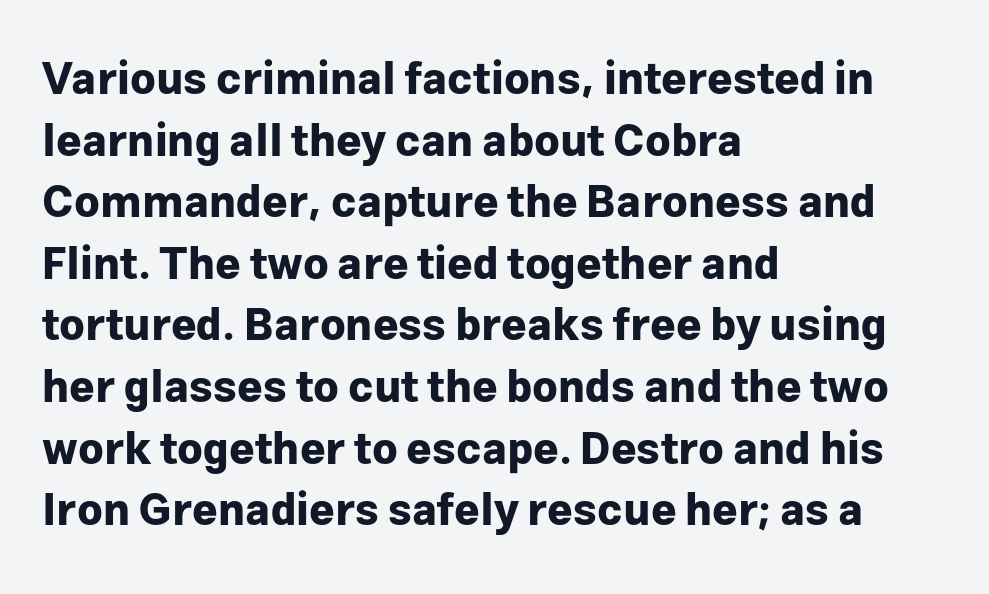
The image shows 44 px bold sans-serif type, upright; set left-aligned, normal line spacing (1.4x), normal letter spacing, not underlined; low stroke contrast and a medium x-height.
